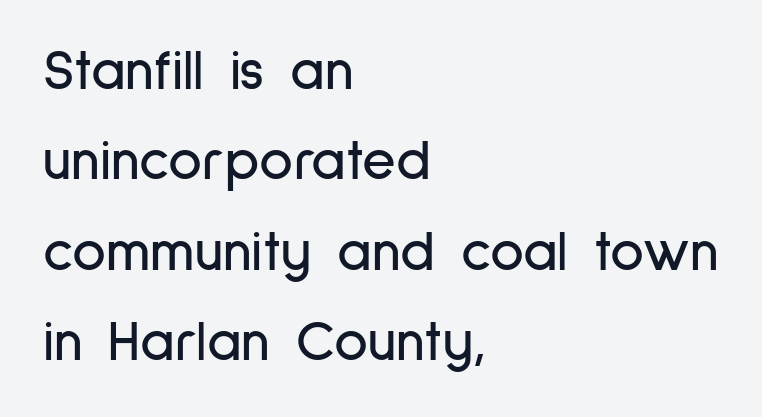
The image shows 58 px condensed sans-serif type, upright; set left-aligned, normal line spacing (1.56x), normal letter spacing, not underlined; low stroke contrast and a medium x-height.
